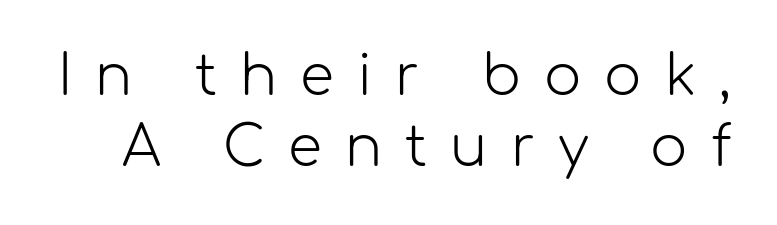
Words float on clear page, feet unadorned. Here the designer chose a conventional face with non-uniform glyph widths. Compared with typical paragraphs, the rows here are spaced about the same. Classification — sans serif.
